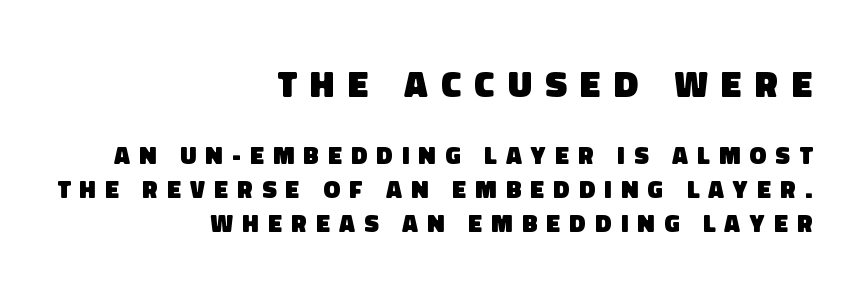
Q: Is the text bold? A: Yes.
Q: Is the typeface a serif or a sans-serif typeface? A: Sans-serif.
Q: Is the text underlined? A: No.
Q: How is the paragraph aligned? A: Right-aligned.
Q: Is the spacing between letters normal or unusually wide? A: Unusually wide.
Q: Is the spacing between lines tight, normal or loose? A: Normal.
Q: Which block of text is set in a larger size, the first (top) or the second (bottom)? A: The first (top) one.
Q: Width (condensed, normal, or wide)? A: Normal.
Q: Stroke contrast? A: Low.
Q: x-height? A: Large.
Q: Monospaced? A: No.
